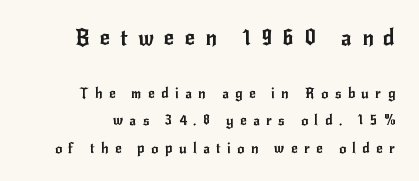
Ordinary non-slanted type is in use. The specimen omits any rule beneath the text block's lines. Tracking value appears strongly positive — letters spread wide. The upper block of text is set noticeably larger than the block beneath it. The space between consecutive lines is lavish.
